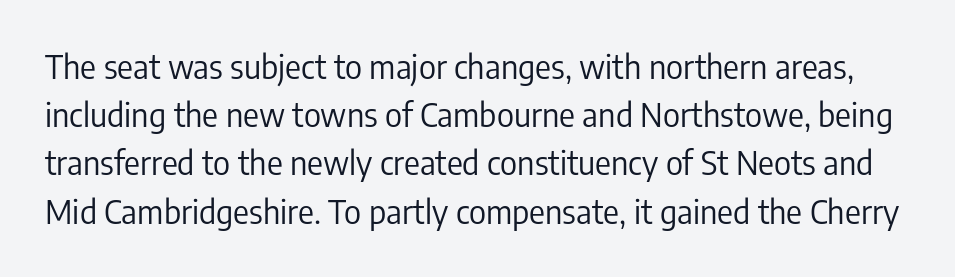
Between one letter and the next there's only the usual sliver of space. The lettering stays uniformly vertical, giving the passage a roman look. Is this a sans? Yes — the strokes have no serifs. The glyphs are unaccompanied by any horizontal stroke below them. Summary of weight: not heavy and not bold. Is there much room between lines? A standard amount, neither cramped nor airy.
